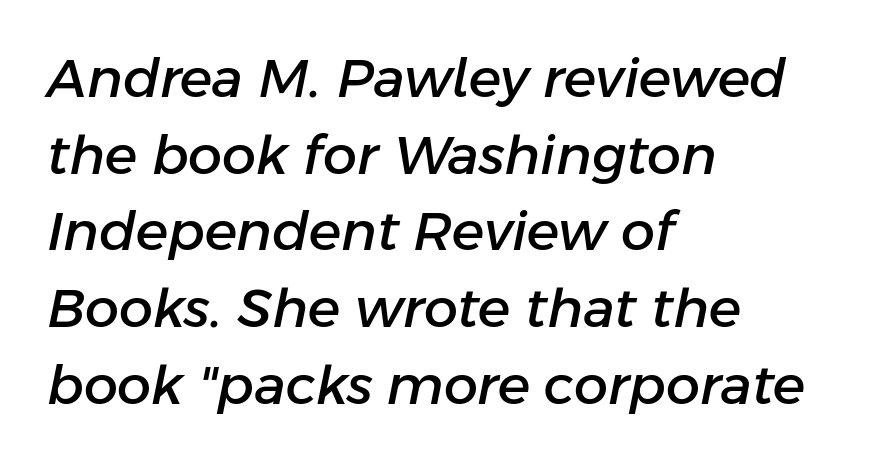
Each row of text sits above clean, open space. Left-aligned paragraph, ragged on the right. Letter spacing: default. The letters are slanted; this is an italic face. Proportional: the letters do not fall into vertical columns. A normal amount of white space separates one row of letters from the next.
